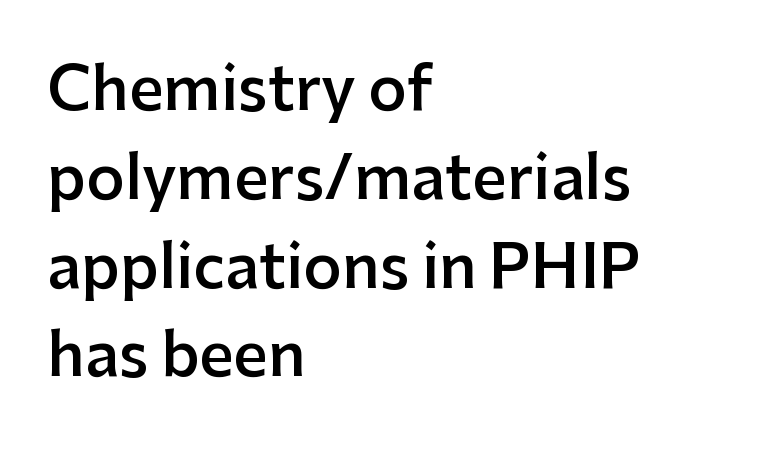
Q: Is the text bold? A: Semi-bold.
Q: Is the text italic (slanted)? A: No, it is upright.
Q: Is the typeface a serif or a sans-serif typeface? A: Sans-serif.
Q: Is the text underlined? A: No.
Q: How is the paragraph aligned? A: Left-aligned.
Q: Is the spacing between letters normal or unusually wide? A: Normal.
Q: Is the spacing between lines tight, normal or loose? A: Normal.
Q: Width (condensed, normal, or wide)? A: Normal.
Q: Stroke contrast? A: Low.
Q: x-height? A: Medium.
Q: Monospaced? A: No.
